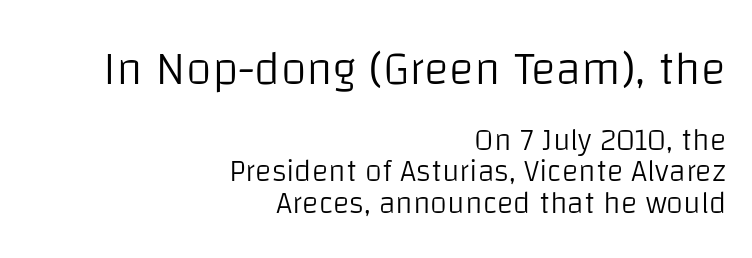
The specimen omits any rule beneath the text block's lines. The rendering anchors every line to the right-hand side. Characters follow at the spacing the type designer built in. Think standard paragraph weight, or any step lighter than that. Are there feet on the stems? There aren't — it's a sans. The designer dialed line spacing down below the default.
